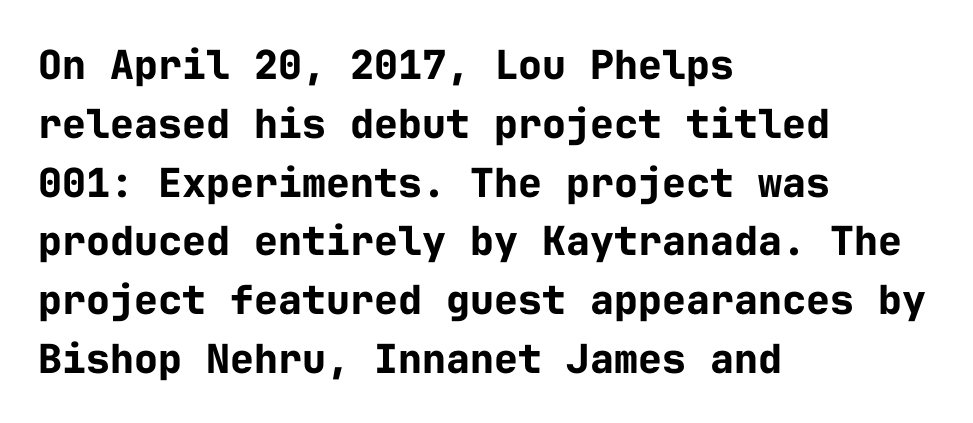
The image shows 40 px bold sans-serif type, upright, monospaced; set left-aligned, normal line spacing (1.47x), normal letter spacing, not underlined; low stroke contrast and a medium x-height.
